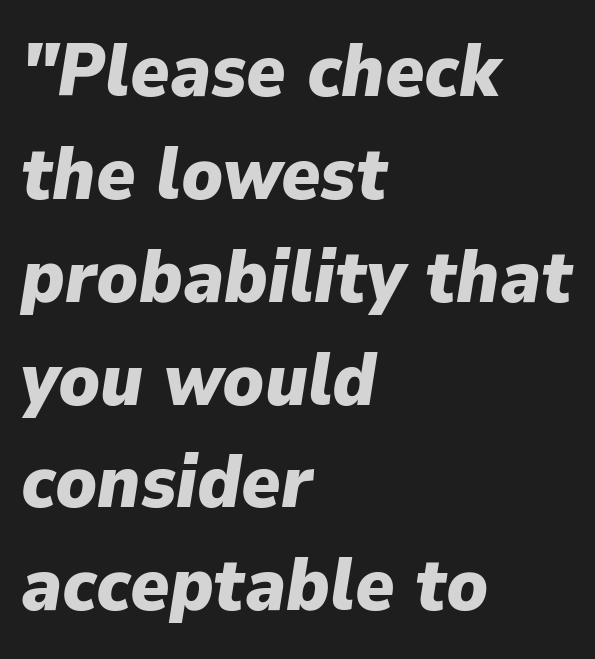
The image shows 74 px heavy type, italic (leaning right); set left-aligned, normal line spacing (1.39x), normal letter spacing, not underlined; low stroke contrast and a medium x-height.
